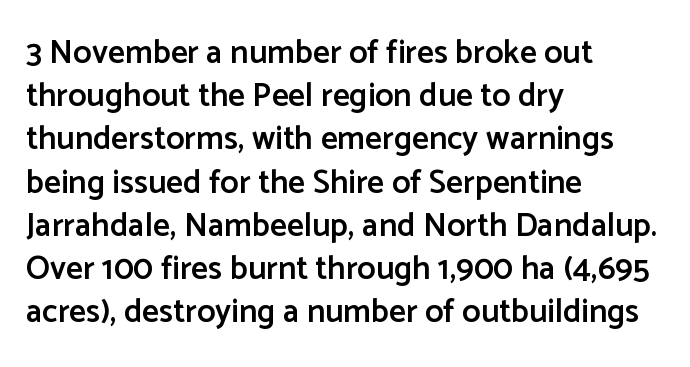
{"serif": "no", "italic": "no", "bold": "semi", "weight": "semibold", "width": "normal", "stroke_contrast": "low", "x_height": "medium", "monospaced": "no", "underline": "no", "align": "left", "line_spacing": "normal", "line_spacing_ratio": 1.31, "letter_spacing": "normal", "letter_spacing_em": 0.0, "glyph_px": 33}
